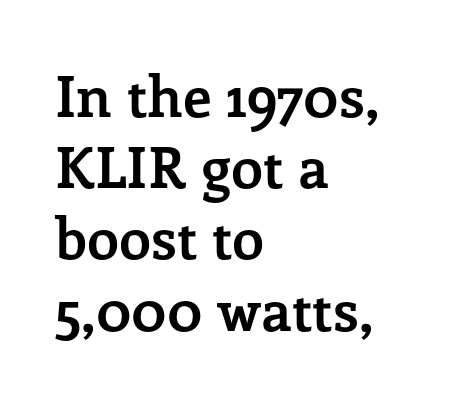
Q: Is the text bold? A: Yes.
Q: Is the text italic (slanted)? A: No, it is upright.
Q: Is the typeface a serif or a sans-serif typeface? A: Serif.
Q: Is the text underlined? A: No.
Q: How is the paragraph aligned? A: Left-aligned.
Q: Is the spacing between letters normal or unusually wide? A: Normal.
Q: Is the spacing between lines tight, normal or loose? A: Normal.
Q: Width (condensed, normal, or wide)? A: Normal.
Q: Stroke contrast? A: Low.
Q: x-height? A: Medium.
Q: Monospaced? A: No.
